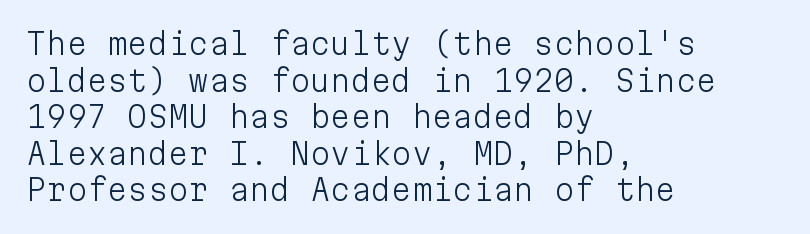
{"serif": "no", "italic": "no", "bold": "no", "weight": "light", "width": "normal", "stroke_contrast": "low", "x_height": "medium", "monospaced": "yes", "underline": "no", "align": "left", "line_spacing": "normal", "line_spacing_ratio": 1.26, "letter_spacing": "normal", "letter_spacing_em": 0.0, "glyph_px": 29}
